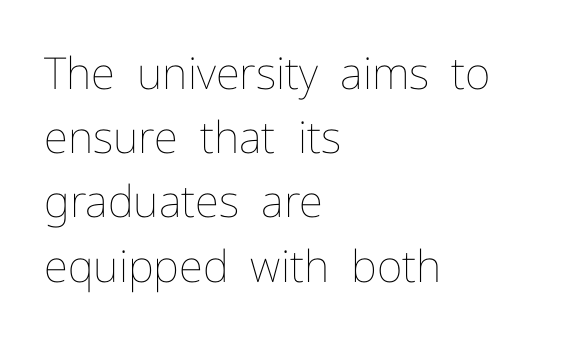
The face used here is proportionally spaced, like ordinary book or web type. If you drew a ruler down the left edge, every line would touch it. Stems and bowls with no extra thickness — not bold. These lines were composed using upright roman letters. The zone under the glyphs is completely vacant. The face used here is rendered with its standard letterfit.
